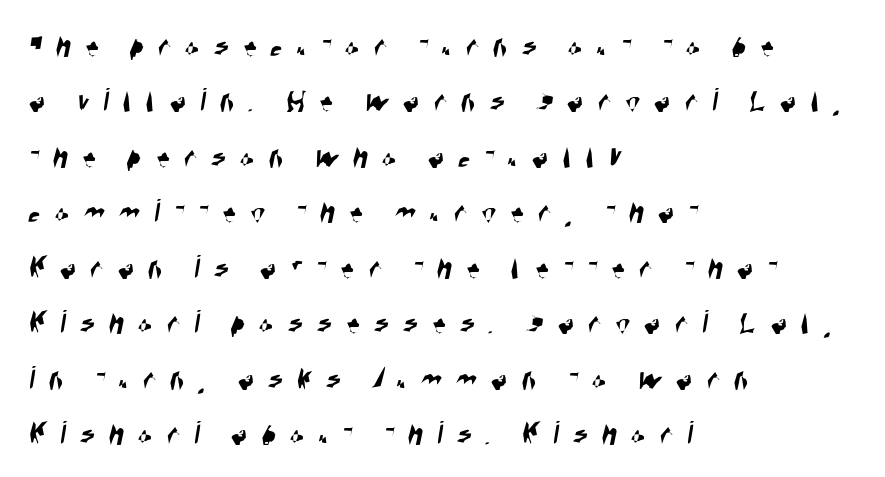
{"serif": "no", "width": "condensed", "stroke_contrast": "high", "x_height": "large", "monospaced": "no", "underline": "no", "align": "left", "line_spacing": "normal", "line_spacing_ratio": 1.63, "letter_spacing": "wide", "letter_spacing_em": 0.41, "glyph_px": 34}
